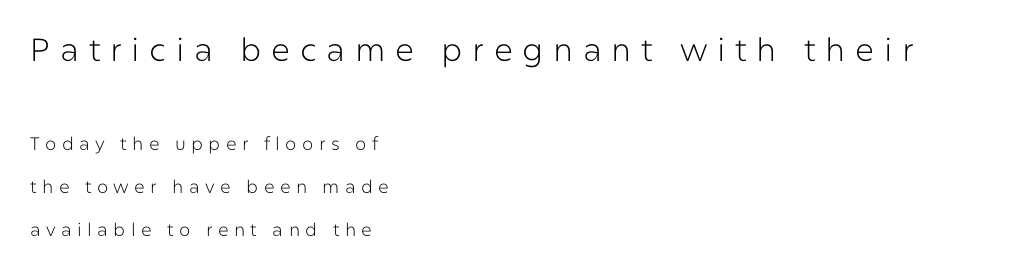
The image shows 32 px light sans-serif type, upright; set left-aligned, loose line spacing (2.39x), unusually wide letter spacing (+0.3 em), not underlined; the first (top) block is 1.78x larger; low stroke contrast and a medium x-height.
